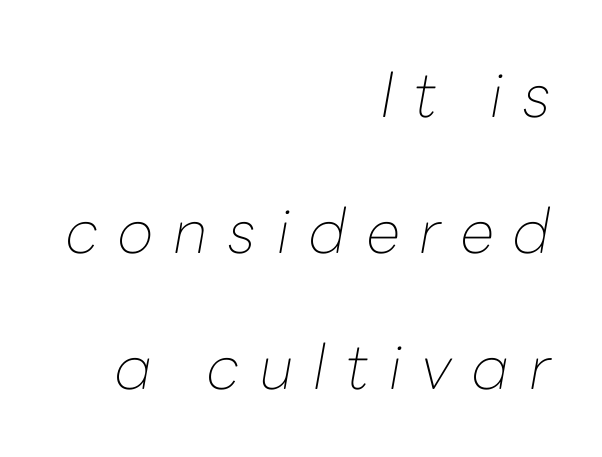
The letters are slanted; this is an italic face. Stems here are at most as thick as an everyday book face. Honestly, there is no underline to notice here at all. The lines are spread far apart with generous leading. A flush-right, rag-left setting is used for this passage.
